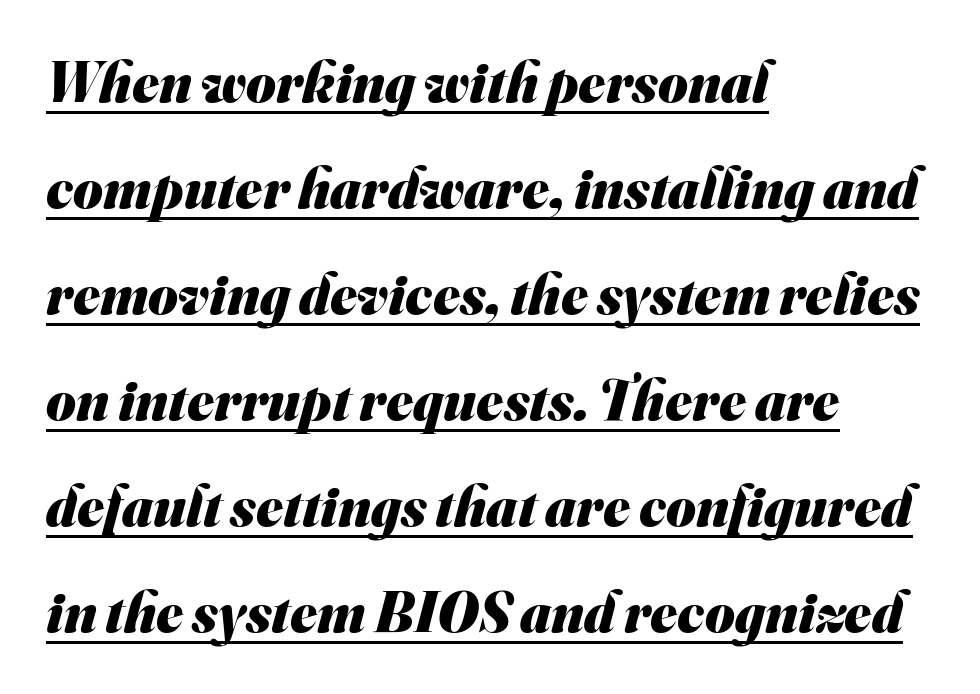
Underlined type. The paragraph shown leans on its left margin. The passage shown is typed in a proportional face where columns would drift. Here the glyphs are tracked normally, forming tight word shapes.
